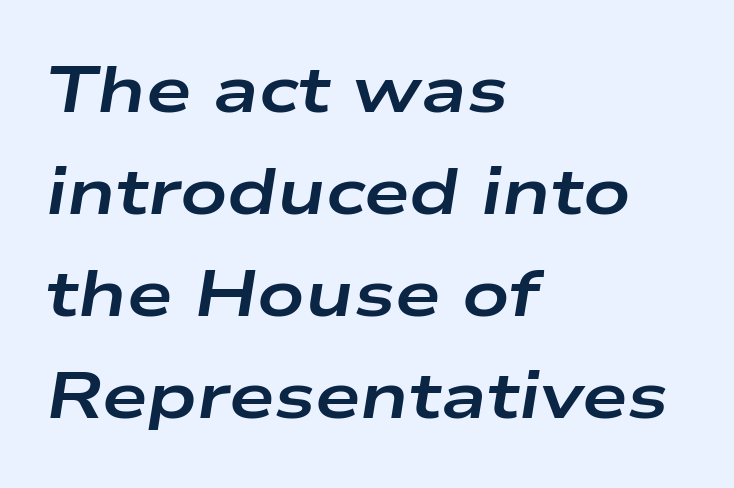
Q: Is the text bold? A: Yes.
Q: Is the text italic (slanted)? A: Yes, it leans right by about 9 degrees.
Q: Is the text underlined? A: No.
Q: How is the paragraph aligned? A: Left-aligned.
Q: Is the spacing between letters normal or unusually wide? A: Normal.
Q: Is the spacing between lines tight, normal or loose? A: Normal.
Q: Width (condensed, normal, or wide)? A: Wide.
Q: Stroke contrast? A: Low.
Q: x-height? A: Medium.
Q: Monospaced? A: No.
